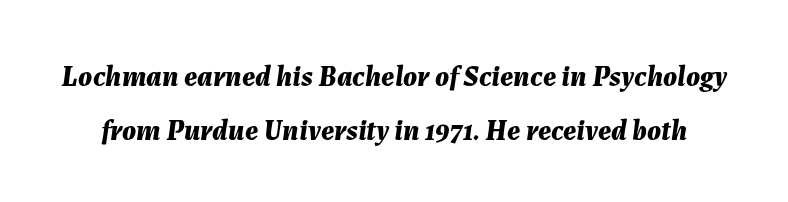
Q: Is the text bold? A: Yes.
Q: Is the text italic (slanted)? A: Yes, it leans right by about 7 degrees.
Q: Is the text underlined? A: No.
Q: Is the spacing between letters normal or unusually wide? A: Normal.
Q: Width (condensed, normal, or wide)? A: Normal.
Q: Stroke contrast? A: Medium.
Q: x-height? A: Medium.
Q: Monospaced? A: No.
